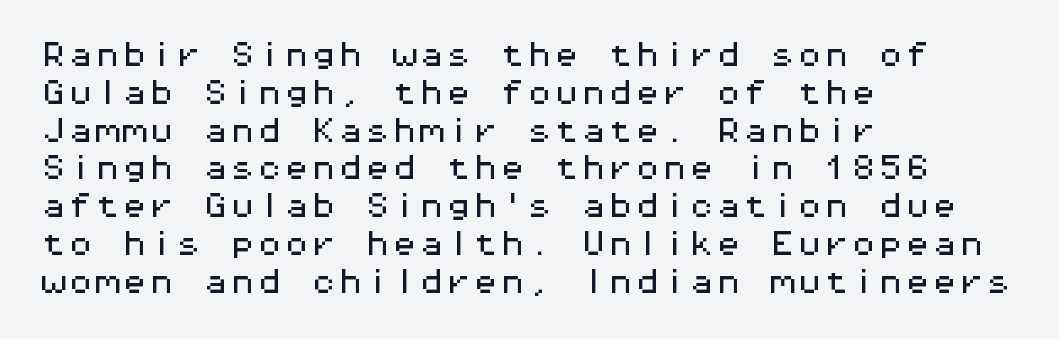
The ragged edge is on the right, which tells us the setting is flush left. Underline: absent. Does the leading feel generous? No, just average. The type is set solid horizontally, with unmodified tracking.
